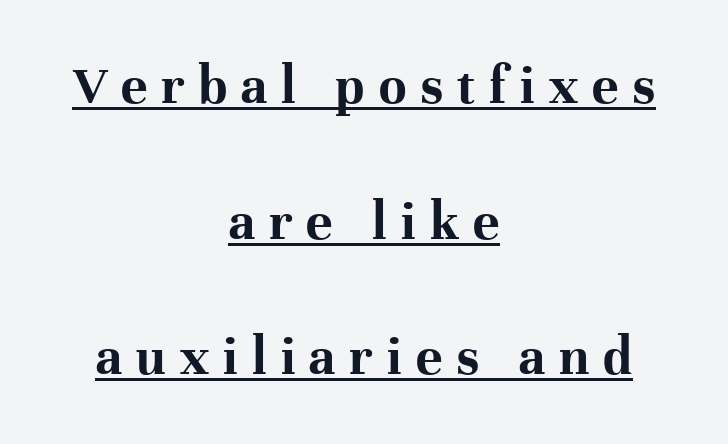
{"serif": "yes", "italic": "no", "bold": "yes", "weight": "bold", "width": "normal", "stroke_contrast": "high", "x_height": "medium", "monospaced": "no", "underline": "yes", "align": "center", "line_spacing": "loose", "line_spacing_ratio": 2.42, "letter_spacing": "wide", "letter_spacing_em": 0.25, "glyph_px": 56}
